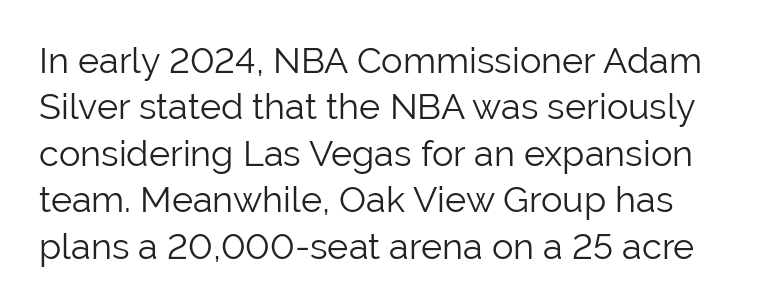
Q: Is the text bold? A: No.
Q: Is the text italic (slanted)? A: No, it is upright.
Q: Is the typeface a serif or a sans-serif typeface? A: Sans-serif.
Q: Is the text underlined? A: No.
Q: Is the spacing between letters normal or unusually wide? A: Normal.
Q: Is the spacing between lines tight, normal or loose? A: Normal.
Q: Width (condensed, normal, or wide)? A: Normal.
Q: Stroke contrast? A: Low.
Q: x-height? A: Medium.
Q: Monospaced? A: No.
